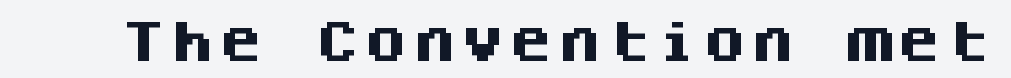
{"serif": "no", "italic": "no", "bold": "yes", "weight": "heavy", "width": "normal", "stroke_contrast": "medium", "x_height": "large", "monospaced": "yes", "underline": "no", "glyph_px": 44}
